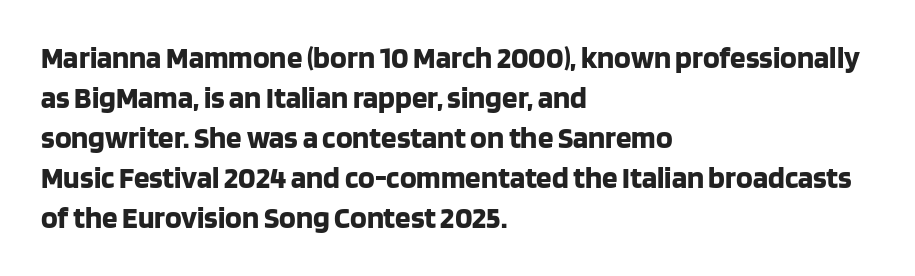
If you drew a line through each stem, it would be perfectly vertical. You could call the tracking neutral — neither tight nor loose. Plain, unruled lines of type. In CSS terms this would be text-align: left. Pretty heavy lettering here — definitely bold. Proportional: the letters do not fall into vertical columns.
